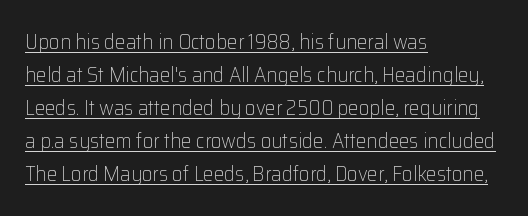
The image shows 21 px text type, upright; set left-aligned, normal line spacing (1.57x), normal letter spacing, underlined.
